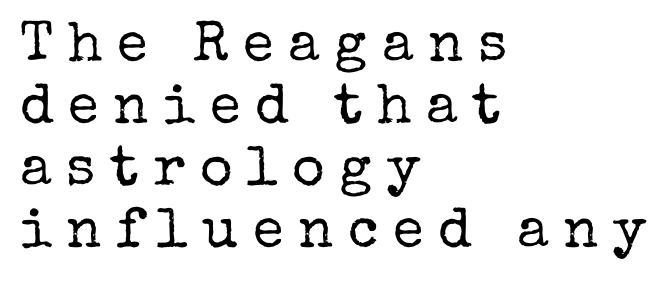
Italic? Not at all — the glyphs are vertical. The area under the type is left untouched. Spacing verdict: proportional, widths tailored to each character. Honestly, the rows look squashed on top of each other. This sample is left-justified, so line endings fall wherever the words run out.
